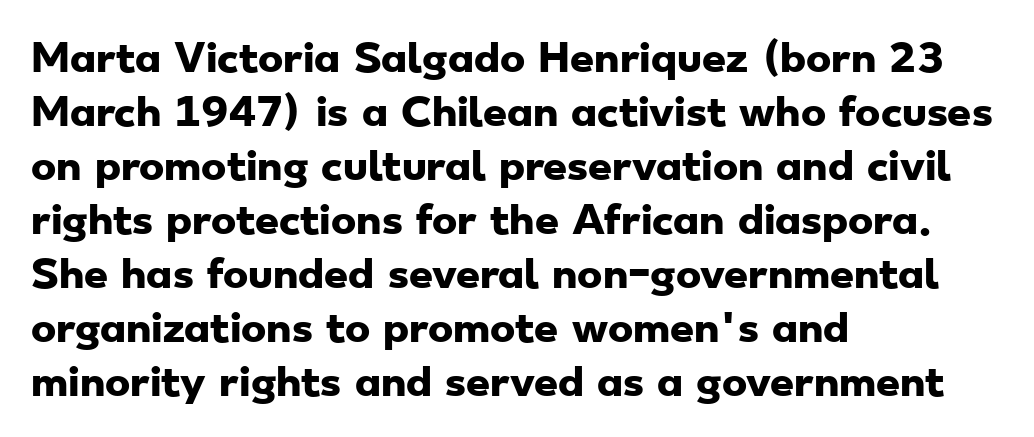
The image shows 38 px heavy, wide sans-serif type; set left-aligned, normal line spacing (1.42x), normal letter spacing, not underlined; low stroke contrast and a small x-height.
